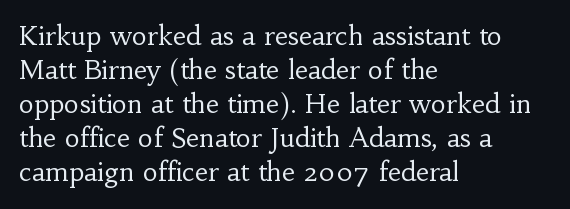
Q: Is the text bold? A: No.
Q: Is the text italic (slanted)? A: No, it is upright.
Q: Is the text underlined? A: No.
Q: How is the paragraph aligned? A: Left-aligned.
Q: Is the spacing between letters normal or unusually wide? A: Normal.
Q: Is the spacing between lines tight, normal or loose? A: Normal.
